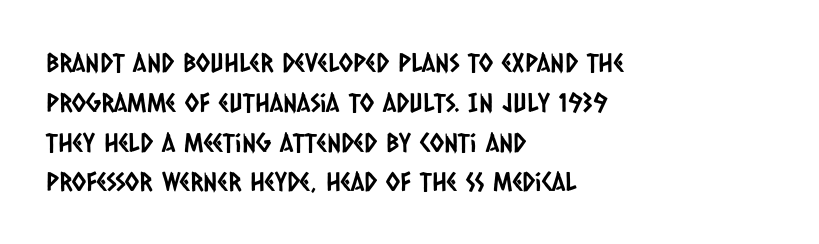
Successive baselines arrive at the customary interval. No extra tracking has been applied to these lines. Reading down the block, your eye returns to a fixed left position each line. The foot of each line stays bare and open.
